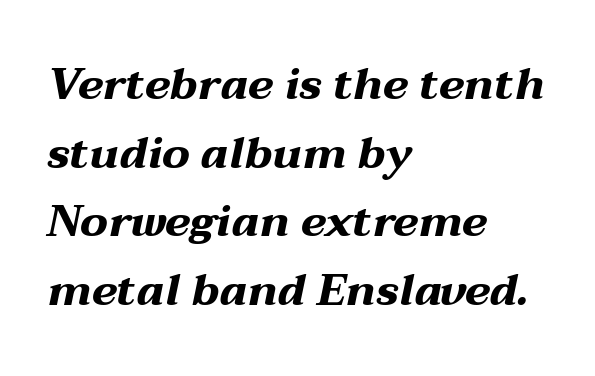
{"italic": "yes", "lean": "right", "slant_degrees": 12, "bold": "yes", "weight": "bold", "width": "wide", "stroke_contrast": "medium", "x_height": "medium", "monospaced": "no", "underline": "no", "align": "left", "line_spacing": "normal", "line_spacing_ratio": 1.56, "letter_spacing": "normal", "letter_spacing_em": 0.0, "glyph_px": 44}
